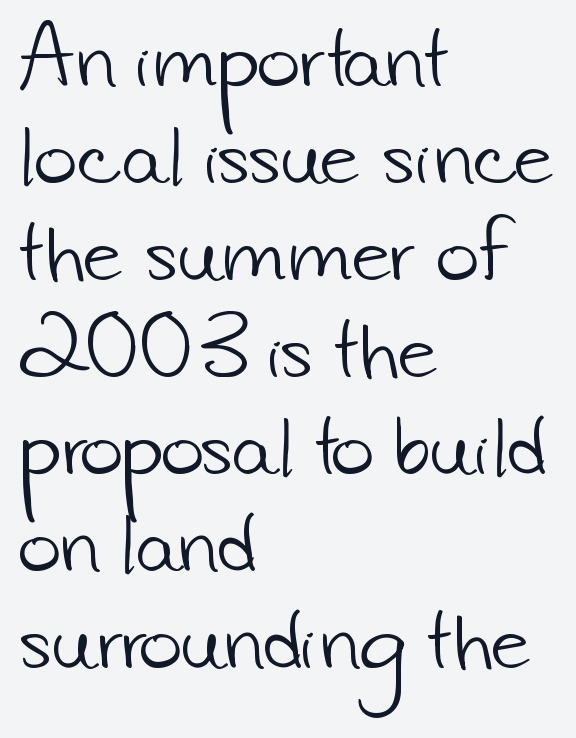
Q: Is the text bold? A: No.
Q: Is the typeface a serif or a sans-serif typeface? A: Sans-serif.
Q: Is the text underlined? A: No.
Q: How is the paragraph aligned? A: Left-aligned.
Q: Is the spacing between letters normal or unusually wide? A: Normal.
Q: Is the spacing between lines tight, normal or loose? A: Normal.
Q: Width (condensed, normal, or wide)? A: Normal.
Q: Stroke contrast? A: Low.
Q: x-height? A: Small.
Q: Monospaced? A: No.
